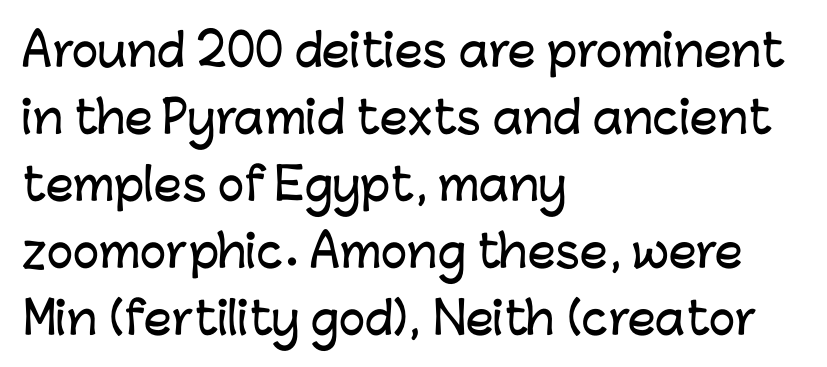
The image shows 44 px sans-serif type, upright; set left-aligned, normal line spacing (1.52x), normal letter spacing, not underlined; low stroke contrast and a medium x-height.
